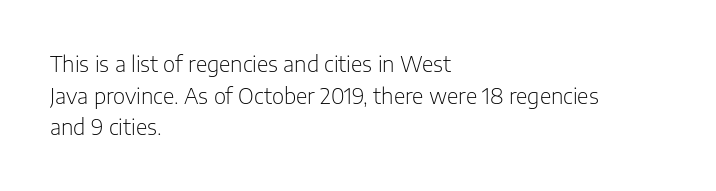
The image shows 21 px text type, upright; set left-aligned, normal line spacing (1.51x), normal letter spacing, not underlined.
